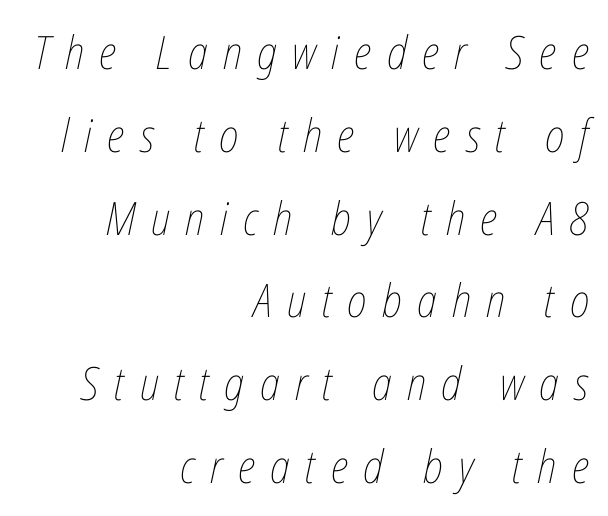
Line endings align vertically; line beginnings do not. Think of a printed novel: that variable character pitch is what you see here. The zone under the glyphs is completely vacant. Tall strokes in this sample are angled rather than plumb. The tracking reads as deliberately expanded to a designer's eye.
